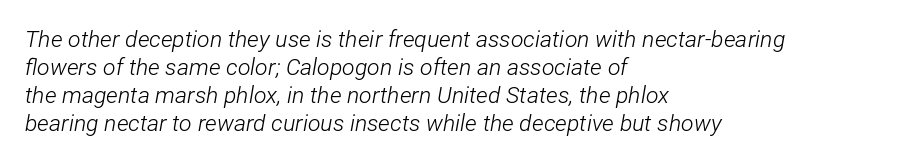
The image shows 23 px text type, italic (leaning right); set left-aligned, line spacing 1.22x, normal letter spacing, not underlined.
